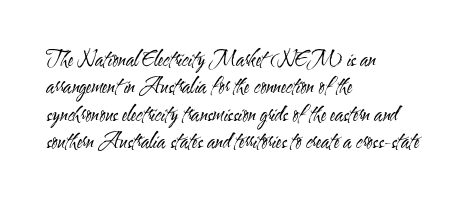
{"bold": "no", "underline": "no", "align": "left", "line_spacing": "normal", "line_spacing_ratio": 1.37, "letter_spacing": "normal", "letter_spacing_em": 0.0, "glyph_px": 20}
